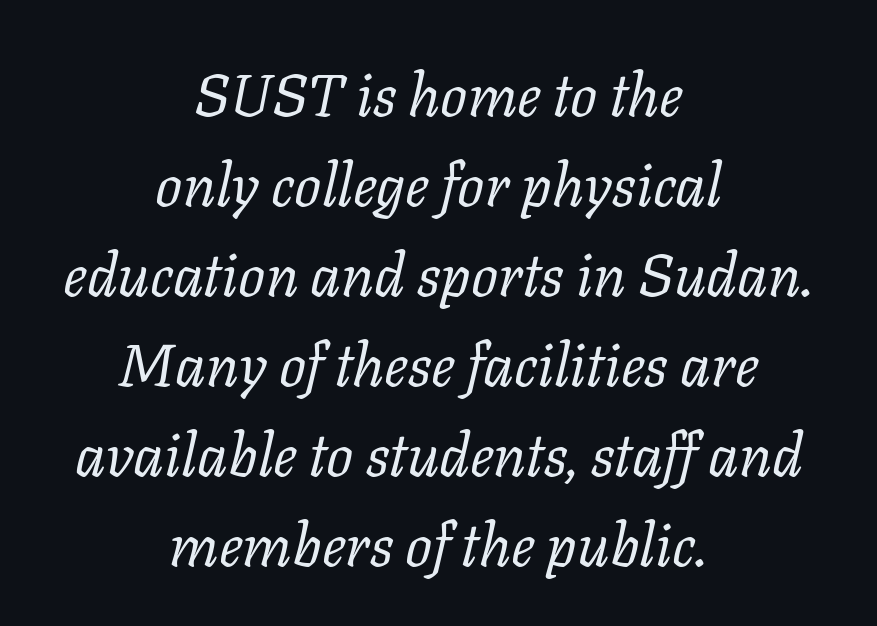
The image shows 60 px regular-weight serif type, italic (leaning right); set centered, normal line spacing (1.5x), normal letter spacing, not underlined; low stroke contrast and a medium x-height.
